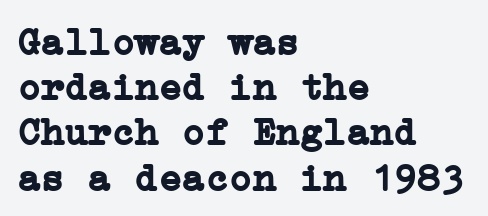
{"serif": "yes", "italic": "no", "bold": "yes", "weight": "semibold", "width": "normal", "stroke_contrast": "low", "x_height": "medium", "underline": "no", "align": "left", "line_spacing_ratio": 1.16, "letter_spacing": "normal", "letter_spacing_em": 0.0, "glyph_px": 39}
